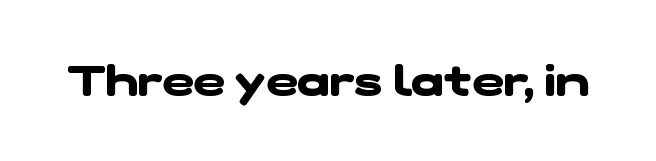
The image shows 43 px heavy, wide sans-serif type; set normal letter spacing, not underlined; low stroke contrast and a medium x-height.
